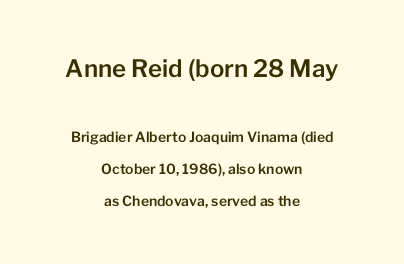
This is the regular roman posture of the typeface. The paragraph has two soft edges and a firm central axis. Rows of type keep a wide berth in the vertical direction. Spacing between characters is what you'd get straight out of the box. Character size in the leading block exceeds that of the trailing block. Words float on clear page, feet unadorned.
